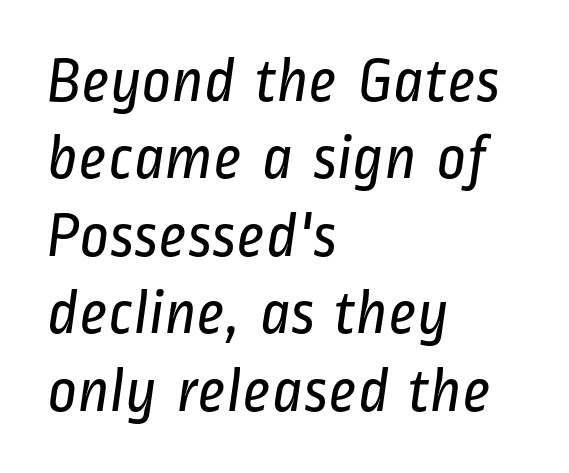
The image shows 64 px regular-weight, condensed sans-serif type; set left-aligned, line spacing 1.21x, normal letter spacing, not underlined; low stroke contrast and a medium x-height.
